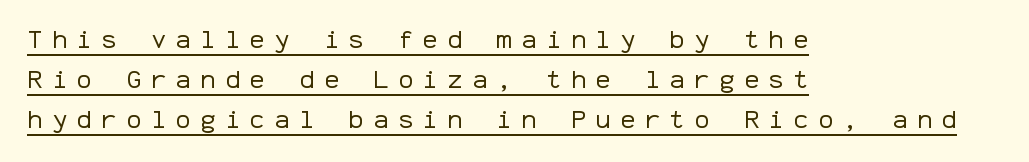
The image shows 26 px text type, upright; set left-aligned, normal line spacing (1.54x), unusually wide letter spacing (+0.35 em), underlined.
